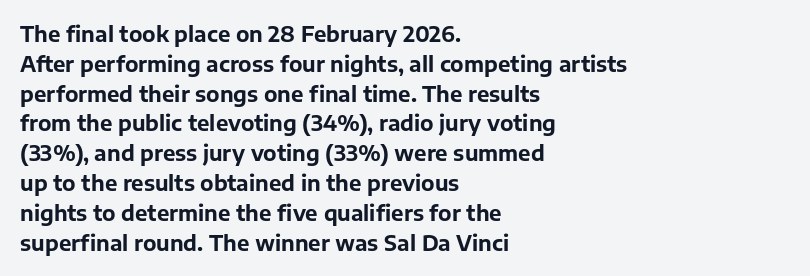
{"italic": "no", "bold": "yes", "underline": "no", "align": "left", "line_spacing": "normal", "line_spacing_ratio": 1.42, "letter_spacing": "normal", "letter_spacing_em": 0.0, "glyph_px": 21}
